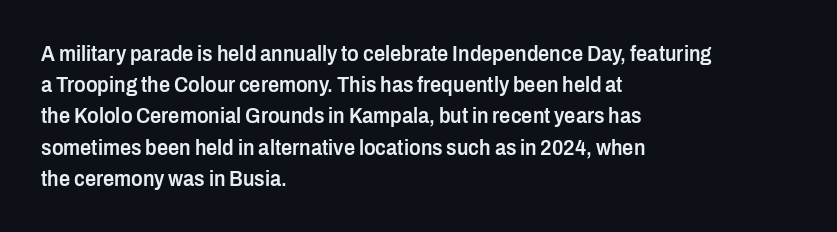
Q: Is the text bold? A: Semi-bold.
Q: Is the text italic (slanted)? A: No, it is upright.
Q: Is the text underlined? A: No.
Q: How is the paragraph aligned? A: Left-aligned.
Q: Is the spacing between letters normal or unusually wide? A: Normal.
Q: Is the spacing between lines tight, normal or loose? A: Normal.
